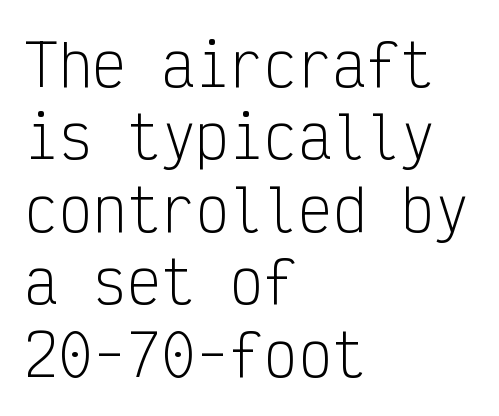
The weight tops out at a normal text grade. Each letter's strokes conclude bluntly, with no projecting serifs. No extra tracking has been applied to these lines. Notice how the passage keeps a crisp vertical edge on the left only. A typesetter would mark this as roman, not italic. Quick note: underline off.
